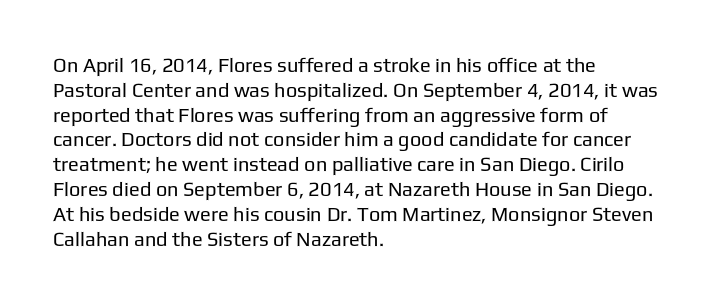
The image shows 20 px text type, upright; set left-aligned, line spacing 1.24x, normal letter spacing, not underlined.
